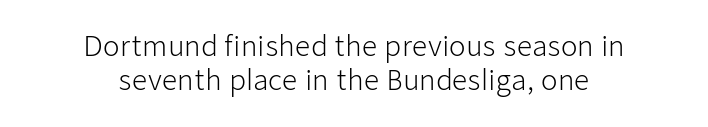
{"italic": "no", "bold": "no", "underline": "no", "align": "center", "line_spacing": "normal", "line_spacing_ratio": 1.25, "letter_spacing": "normal", "letter_spacing_em": 0.0, "glyph_px": 27}
